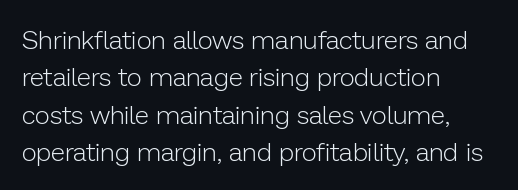
{"italic": "no", "bold": "no", "underline": "no", "align": "left", "line_spacing": "normal", "line_spacing_ratio": 1.44, "letter_spacing": "normal", "letter_spacing_em": 0.0, "glyph_px": 26}
